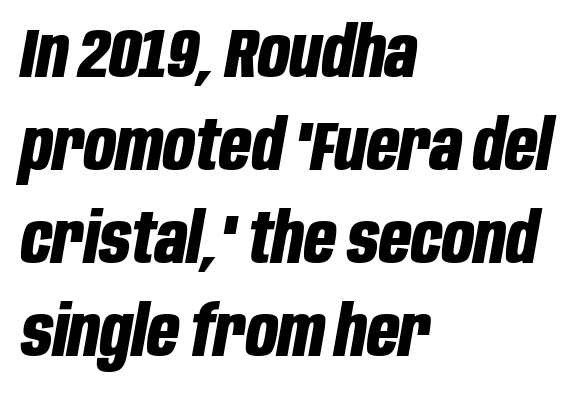
The letterforms sit shoulder to shoulder at normal distance. Rows of type keep a routine distance in the vertical direction. The baseline area is clear. The characters look thick and weighty, a clear bold. Is the type slanted? Yes — the strokes lean at a clear angle. Each letter keeps its own natural width here, so spacing adapts to shape.
